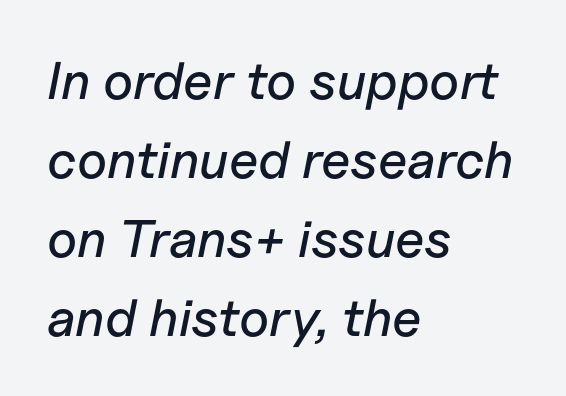
The image shows 53 px text type, italic (leaning right); set left-aligned, normal line spacing (1.49x), normal letter spacing, not underlined; low stroke contrast and a medium x-height.
